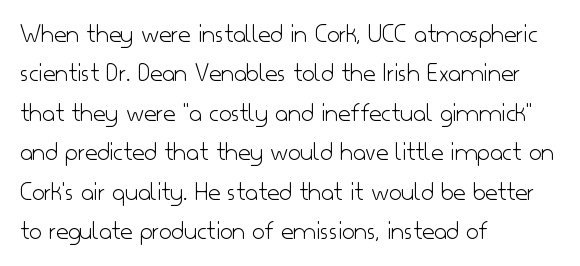
The image shows 27 px text type, upright; set left-aligned, normal line spacing (1.46x), normal letter spacing, not underlined.
